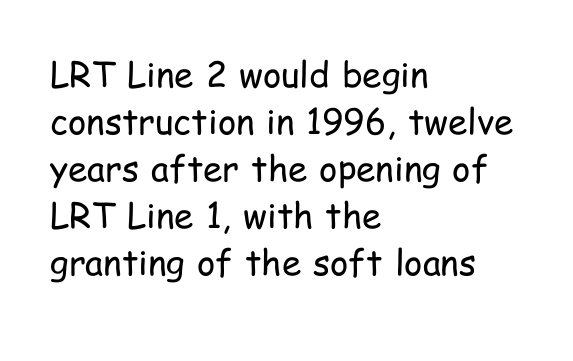
Notice how the passage keeps a crisp vertical edge on the left only. The face used here is proportionally spaced, like ordinary book or web type. Stroke thickness stays within the range of a standard reading face or lighter. Each row of text sits above clean, open space.
